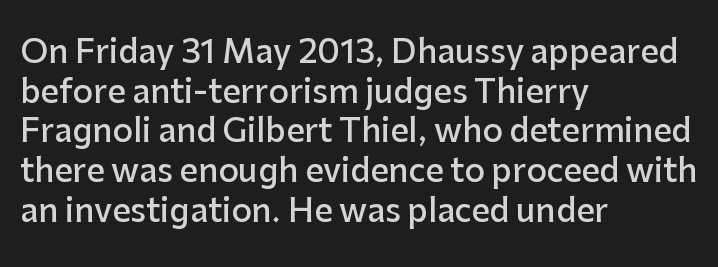
One-word summary of the alignment: left. The letters advance in unequal steps, a hallmark of proportional type. Slightly chunky letters — semibold, I'd say, not full bold. The area under the type is left untouched. The specimen reads as upright at a glance. Nope, no serifs anywhere on these letters.
